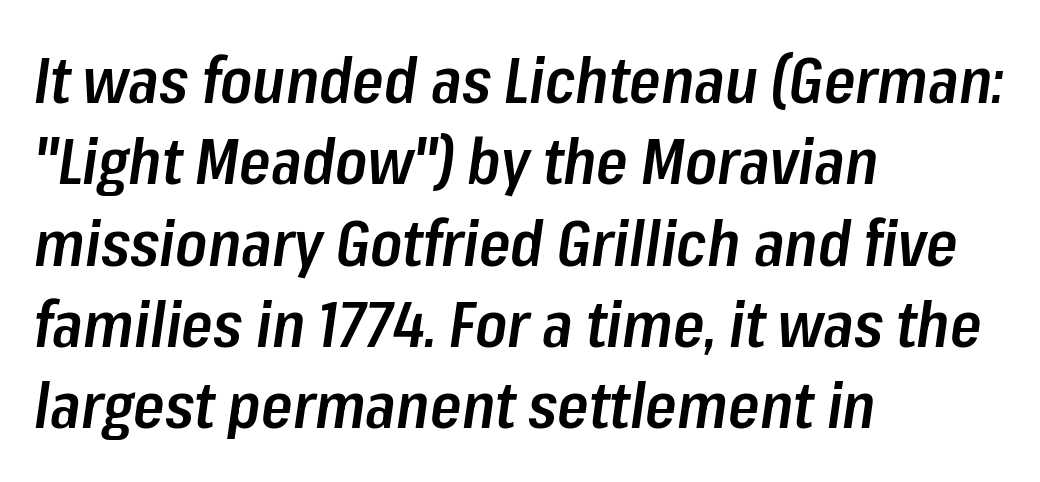
{"italic": "yes", "lean": "right", "slant_degrees": 8, "bold": "semi", "weight": "semibold", "width": "condensed", "stroke_contrast": "low", "x_height": "medium", "monospaced": "no", "underline": "no", "align": "left", "line_spacing": "normal", "line_spacing_ratio": 1.27, "letter_spacing": "normal", "letter_spacing_em": 0.0, "glyph_px": 64}
